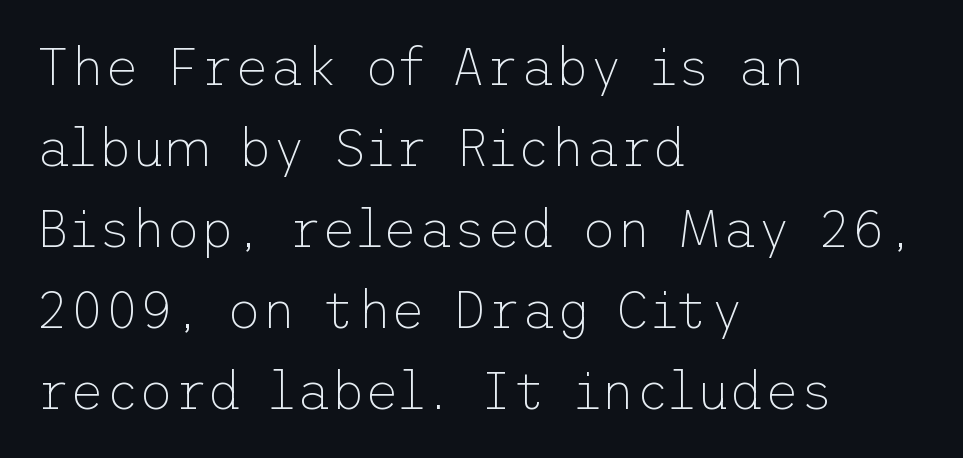
Ascenders rise straight up at ninety degrees. The lines in this sample share a left origin and differ only in where they stop. The foot of each line stays bare and open. Weight: in the light-to-regular range.
